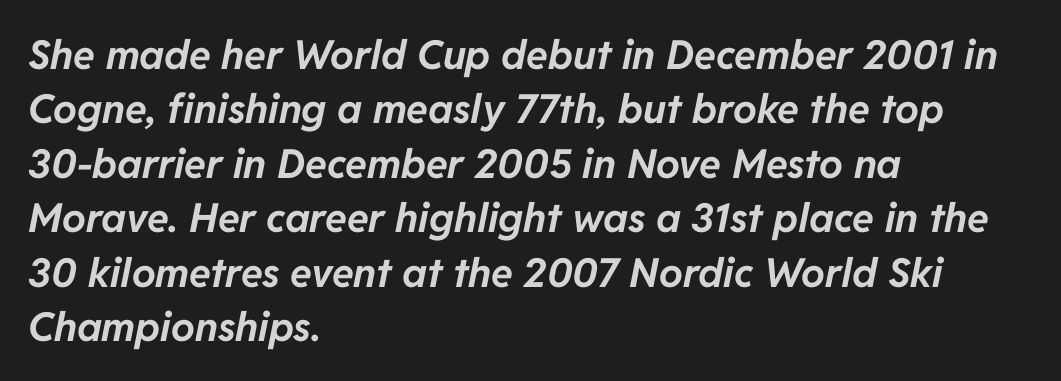
{"italic": "yes", "lean": "right", "slant_degrees": 11, "bold": "yes", "weight": "bold", "width": "normal", "stroke_contrast": "low", "x_height": "medium", "monospaced": "no", "underline": "no", "align": "left", "line_spacing": "normal", "line_spacing_ratio": 1.36, "letter_spacing": "normal", "letter_spacing_em": 0.0, "glyph_px": 40}
